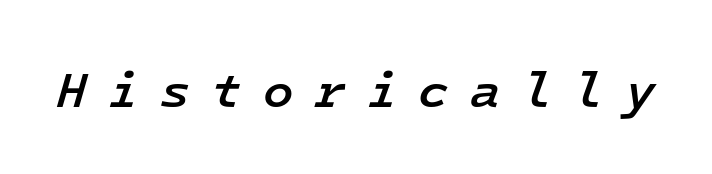
The image shows 50 px semibold type, italic (leaning right), monospaced; set unusually wide letter spacing (+0.42 em), not underlined; low stroke contrast and a medium x-height.
